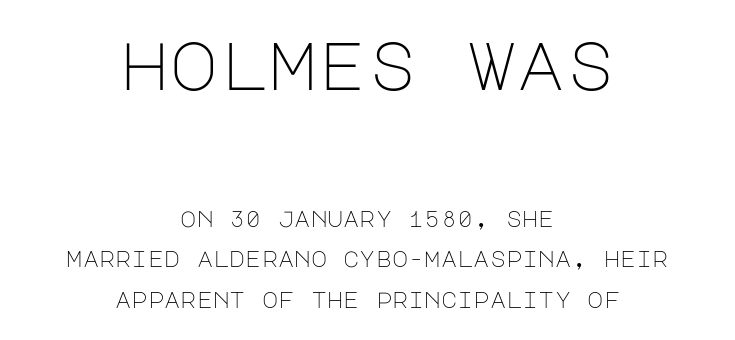
The image shows 67 px light sans-serif type, upright; set centered, line spacing 1.85x, normal letter spacing, not underlined; the first (top) block is 3.05x larger; low stroke contrast and a large x-height.
